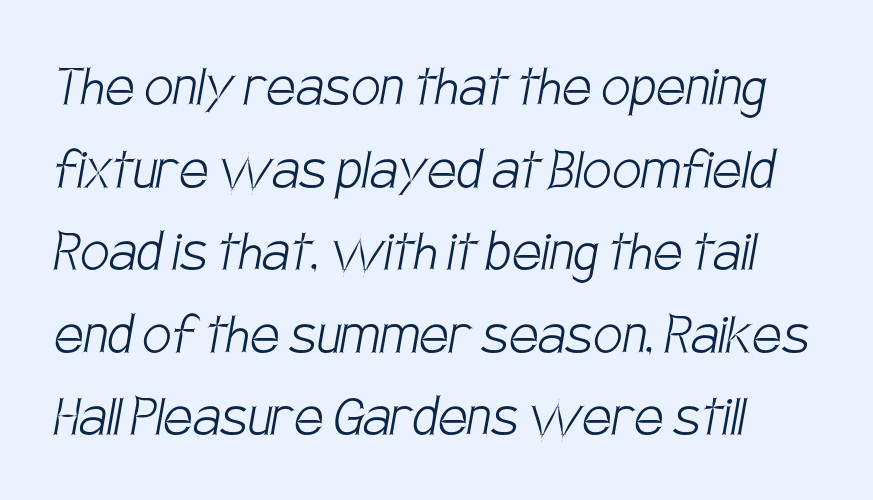
{"serif": "no", "bold": "no", "weight": "light", "width": "condensed", "stroke_contrast": "low", "x_height": "large", "monospaced": "no", "underline": "no", "align": "left", "line_spacing": "normal", "line_spacing_ratio": 1.27, "letter_spacing": "normal", "letter_spacing_em": 0.0, "glyph_px": 65}
